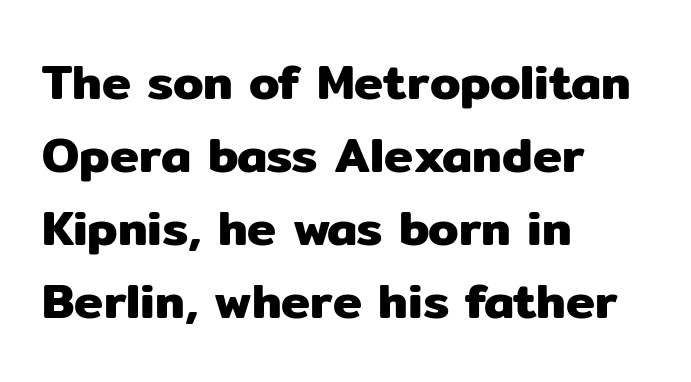
A student would call this left alignment; a typographer would say flush left, rag right. Quick note: interline space is typical. This sample uses an upright cut, with every glyph sitting square on the baseline. Each row of text sits above clean, open space. Letterform terminals end flat and unadorned throughout the passage.
